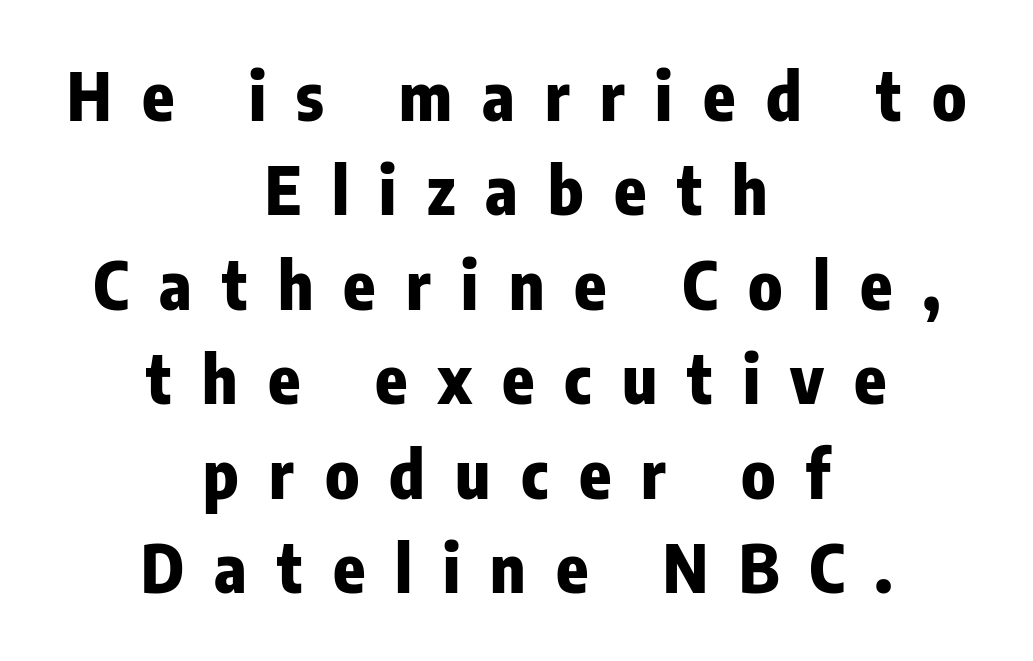
{"serif": "no", "italic": "no", "bold": "yes", "weight": "heavy", "width": "condensed", "stroke_contrast": "low", "x_height": "medium", "monospaced": "no", "underline": "no", "align": "center", "line_spacing": "normal", "line_spacing_ratio": 1.43, "letter_spacing": "wide", "letter_spacing_em": 0.46, "glyph_px": 66}
